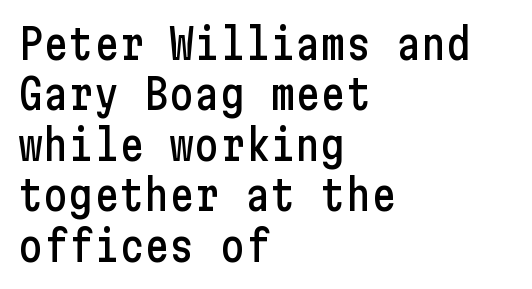
{"serif": "no", "italic": "no", "width": "condensed", "stroke_contrast": "low", "x_height": "medium", "underline": "no", "align": "left", "line_spacing_ratio": 1.2, "letter_spacing": "normal", "letter_spacing_em": 0.0, "glyph_px": 42}
